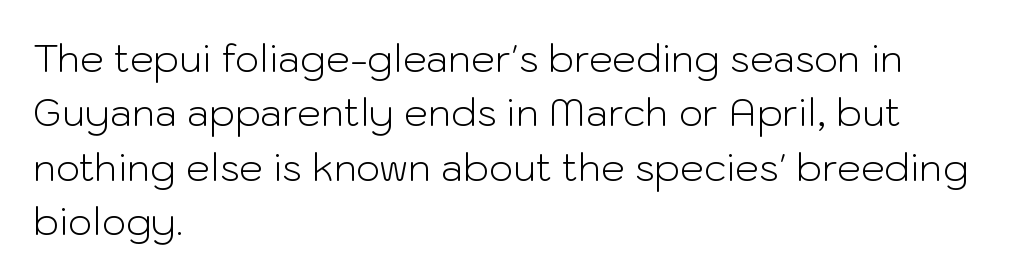
Reading down the block, your eye returns to a fixed left position each line. Horizontal bands of white between lines are of average thickness. Think of a printed novel: that variable character pitch is what you see here. Style check: upright. A sans-serif font was chosen for this passage.
